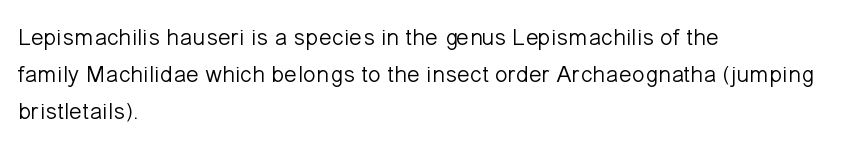
Vertical strokes here are truly vertical. Every row of glyphs begins at an identical x-position on the left. Between one letter and the next there's only the usual sliver of space. Only glyphs here, with clear space below each row.
